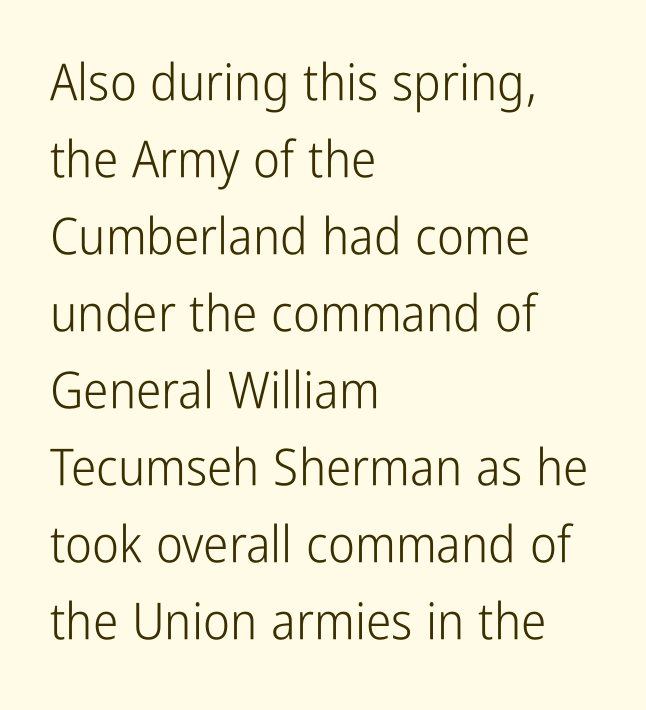
Q: Is the text bold? A: No.
Q: Is the text italic (slanted)? A: No, it is upright.
Q: Is the typeface a serif or a sans-serif typeface? A: Sans-serif.
Q: Is the text underlined? A: No.
Q: How is the paragraph aligned? A: Left-aligned.
Q: Is the spacing between letters normal or unusually wide? A: Normal.
Q: Is the spacing between lines tight, normal or loose? A: Normal.
Q: Width (condensed, normal, or wide)? A: Condensed.
Q: Stroke contrast? A: Low.
Q: x-height? A: Medium.
Q: Monospaced? A: No.
